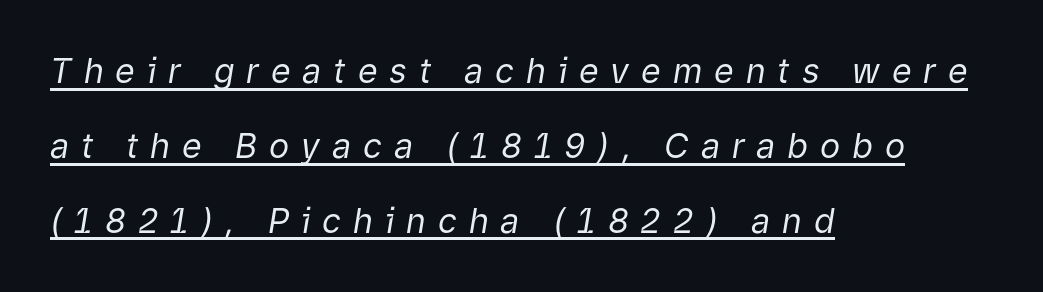
The lettering is marked with a stroke running underneath it. The rendering uses natural spacing where letterforms have individual widths. Horizontal alignment here is leftward, the default for most running prose. Italic: yes, the glyphs are oblique.
